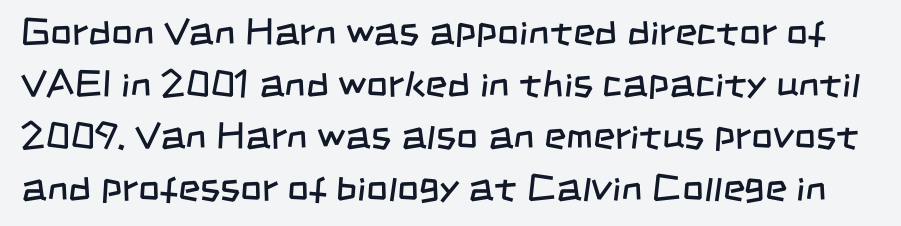
{"serif": "no", "bold": "no", "weight": "regular", "width": "condensed", "stroke_contrast": "low", "x_height": "large", "monospaced": "no", "underline": "no", "line_spacing": "normal", "line_spacing_ratio": 1.37, "letter_spacing": "normal", "letter_spacing_em": 0.0, "glyph_px": 38}
